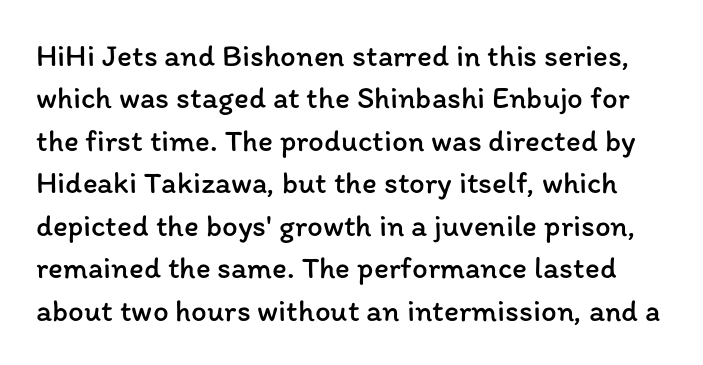
You could call the tracking neutral — neither tight nor loose. The area under the type is left untouched. Note the varied advance widths — an 'i' is clearly narrower than an 'm'. The letters look calm and open, with moderate or lighter stems. Ordinary non-slanted type is in use.
